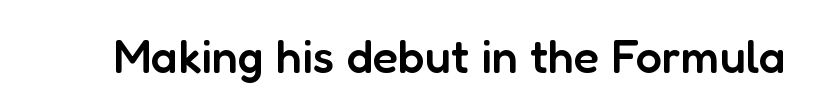
{"serif": "no", "italic": "no", "bold": "semi", "weight": "semibold", "width": "normal", "stroke_contrast": "low", "x_height": "medium", "monospaced": "no", "underline": "no", "letter_spacing": "normal", "letter_spacing_em": 0.0, "glyph_px": 47}
